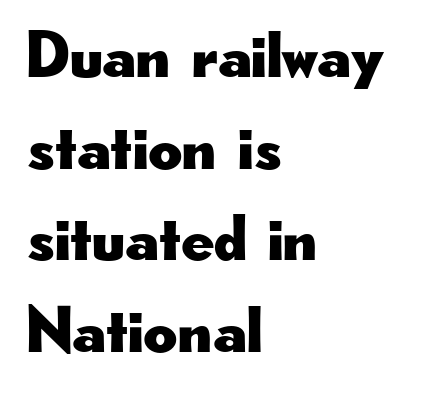
What stands out about the letter spacing? Nothing — it is the standard amount. Reading down the column, the eye jumps a familiar distance to each next line. These lines are set flush left with a ragged right edge. Unlike italic type, these characters show no tilt at all. Nobody drew a line under any word here.
